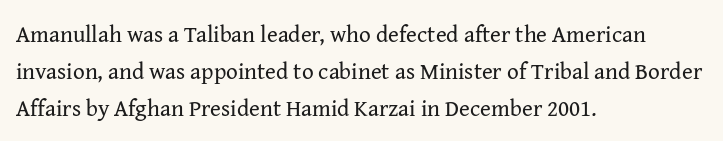
The image shows 23 px text type, upright; set left-aligned, normal line spacing (1.6x), normal letter spacing, not underlined.
